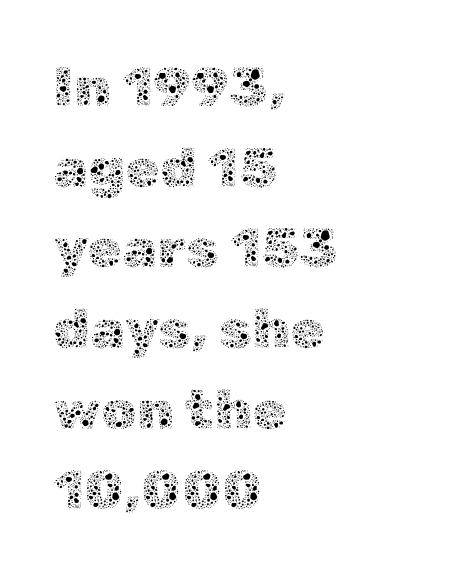
Q: Is the text bold? A: No.
Q: Is the text italic (slanted)? A: No, it is upright.
Q: Is the text underlined? A: No.
Q: How is the paragraph aligned? A: Left-aligned.
Q: Is the spacing between letters normal or unusually wide? A: Normal.
Q: Is the spacing between lines tight, normal or loose? A: Normal.
Q: Width (condensed, normal, or wide)? A: Normal.
Q: x-height? A: Medium.
Q: Monospaced? A: No.
